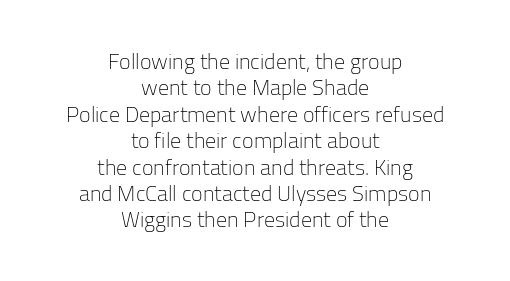
The passage shown has conventional tracking throughout. Horizontal alignment here is central, giving a formal, balanced look. Caption: face not bold, strokes unweighted. Type without underlining. This sample uses an upright cut, with every glyph sitting square on the baseline.
